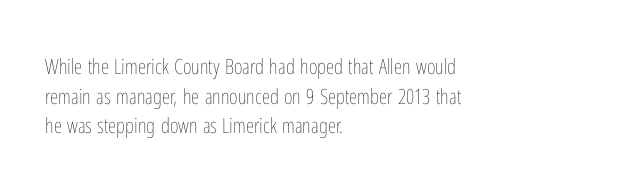
Quick note: underline off. Do the letters lean? They stand straight. The text block is weighted toward the left margin, trailing off unevenly rightward. This rendering leaves character spacing at its baseline value. Vertical spacing — default.
